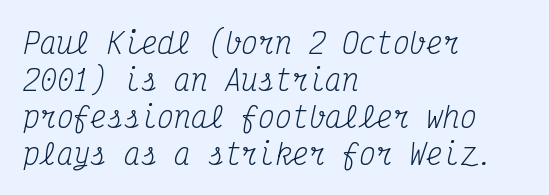
A clean baseline with only descenders dipping below it. Unlike a clean sans, this face finishes its strokes with serifs. This is not heavy type; no bold has been used. Would a proofreader flag this as italicized? Yes. The rendering anchors every line to the left-hand side.
